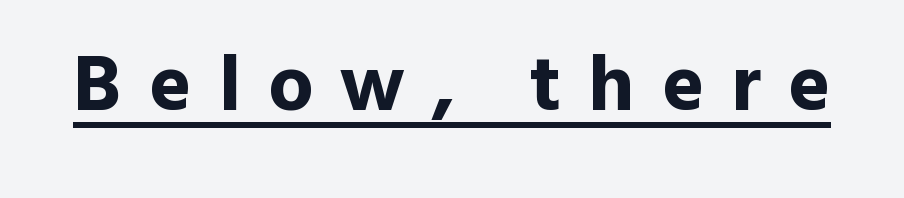
The image shows 80 px bold sans-serif type, upright; set unusually wide letter spacing (+0.34 em), underlined; a medium x-height.
